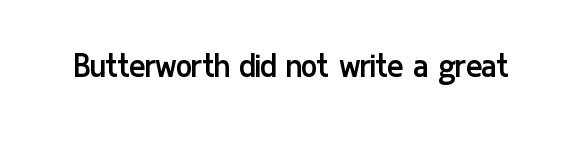
{"serif": "no", "italic": "no", "bold": "no", "weight": "regular", "width": "condensed", "stroke_contrast": "low", "x_height": "medium", "monospaced": "no", "underline": "no", "letter_spacing": "normal", "letter_spacing_em": 0.0, "glyph_px": 38}
